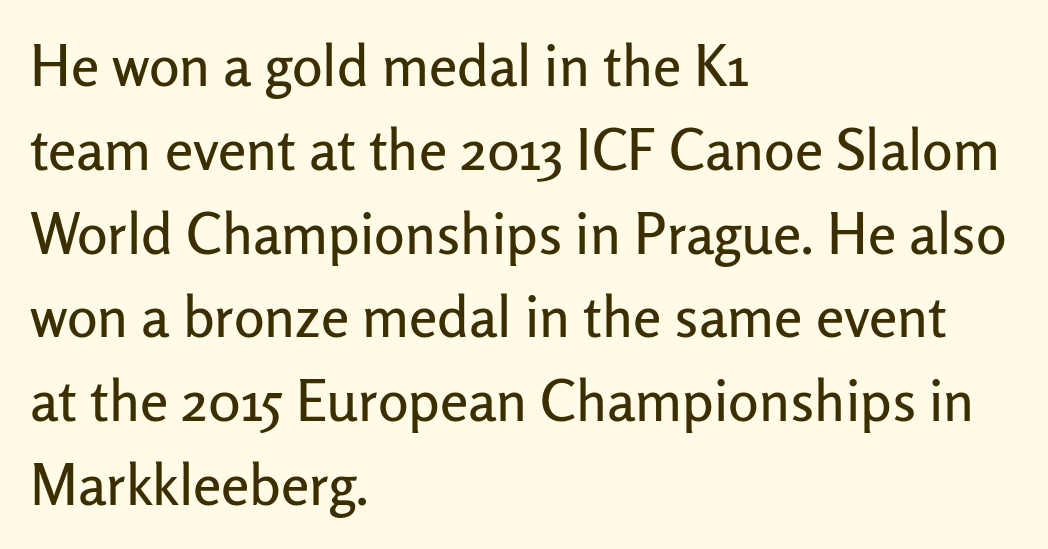
Q: Is the text italic (slanted)? A: No, it is upright.
Q: Is the typeface a serif or a sans-serif typeface? A: Sans-serif.
Q: Is the text underlined? A: No.
Q: How is the paragraph aligned? A: Left-aligned.
Q: Is the spacing between letters normal or unusually wide? A: Normal.
Q: Is the spacing between lines tight, normal or loose? A: Normal.
Q: Width (condensed, normal, or wide)? A: Normal.
Q: Stroke contrast? A: Low.
Q: x-height? A: Medium.
Q: Monospaced? A: No.
